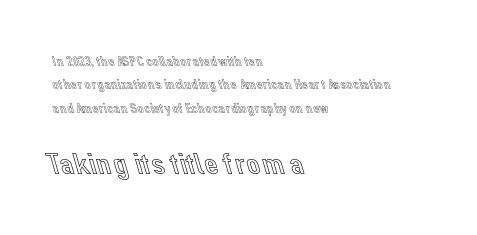
{"width": "normal", "x_height": "medium", "monospaced": "no", "underline": "no", "align": "left", "line_spacing": "normal", "line_spacing_ratio": 1.67, "letter_spacing": "normal", "letter_spacing_em": 0.0, "larger_block": "second", "size_ratio": 2.21, "glyph_px": 31}
